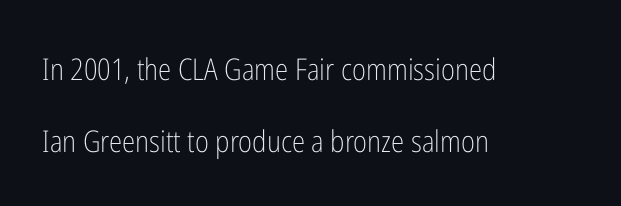
The image shows 30 px light, condensed sans-serif type, upright; set left-aligned, loose line spacing (2.41x), normal letter spacing, not underlined; low stroke contrast and a medium x-height.
